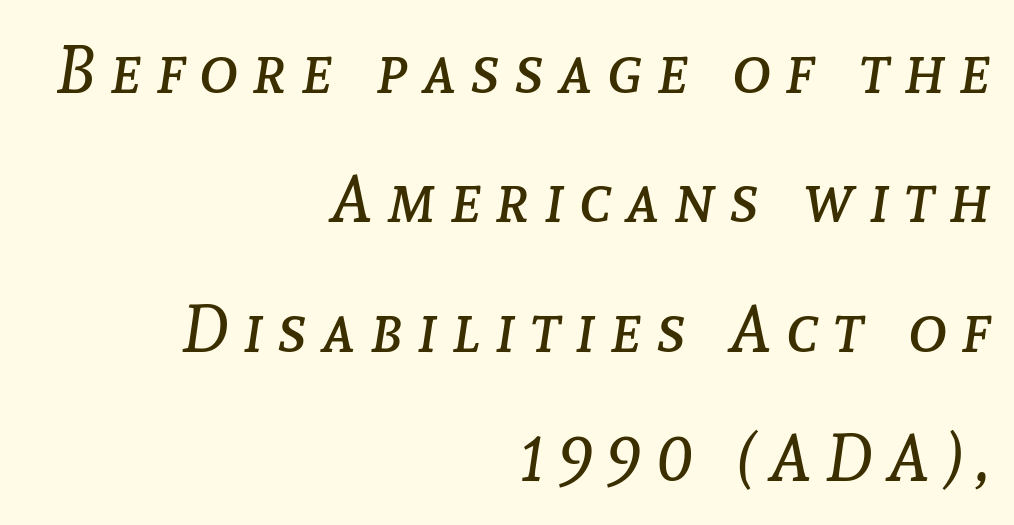
{"italic": "yes", "lean": "right", "slant_degrees": 8, "bold": "no", "weight": "regular", "width": "normal", "stroke_contrast": "low", "x_height": "medium", "monospaced": "no", "underline": "no", "align": "right", "line_spacing": "loose", "line_spacing_ratio": 1.96, "letter_spacing": "wide", "letter_spacing_em": 0.22, "glyph_px": 66}
